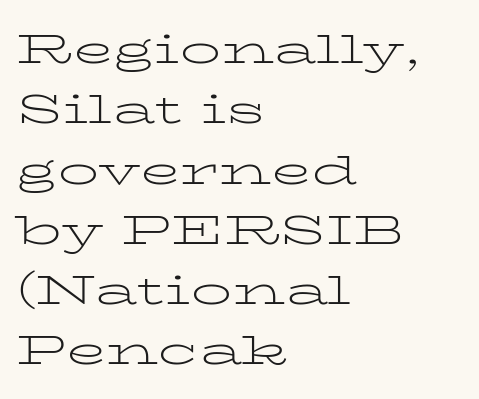
Q: Is the text bold? A: No.
Q: Is the text italic (slanted)? A: No, it is upright.
Q: Is the typeface a serif or a sans-serif typeface? A: Serif.
Q: Is the text underlined? A: No.
Q: How is the paragraph aligned? A: Left-aligned.
Q: Is the spacing between letters normal or unusually wide? A: Normal.
Q: Is the spacing between lines tight, normal or loose? A: Normal.
Q: Width (condensed, normal, or wide)? A: Wide.
Q: Stroke contrast? A: Low.
Q: x-height? A: Medium.
Q: Monospaced? A: No.
